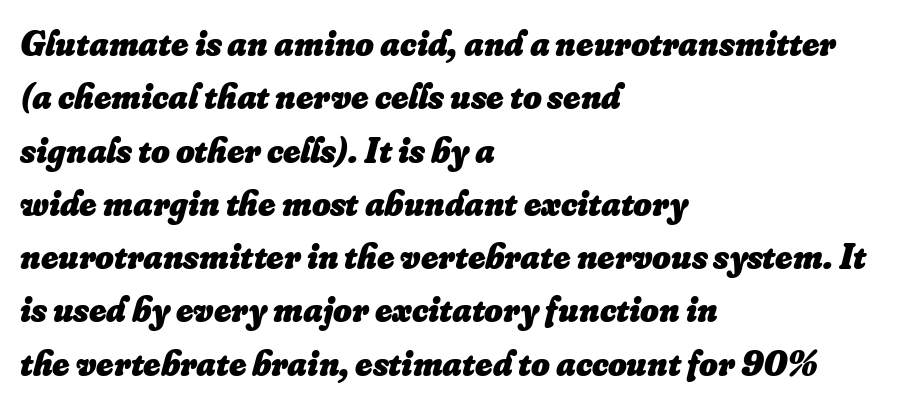
Q: Is the text bold? A: Yes.
Q: Is the text italic (slanted)? A: Yes, it leans right by about 16 degrees.
Q: Is the text underlined? A: No.
Q: How is the paragraph aligned? A: Left-aligned.
Q: Is the spacing between letters normal or unusually wide? A: Normal.
Q: Is the spacing between lines tight, normal or loose? A: Normal.
Q: Width (condensed, normal, or wide)? A: Normal.
Q: Stroke contrast? A: Low.
Q: x-height? A: Small.
Q: Monospaced? A: No.
